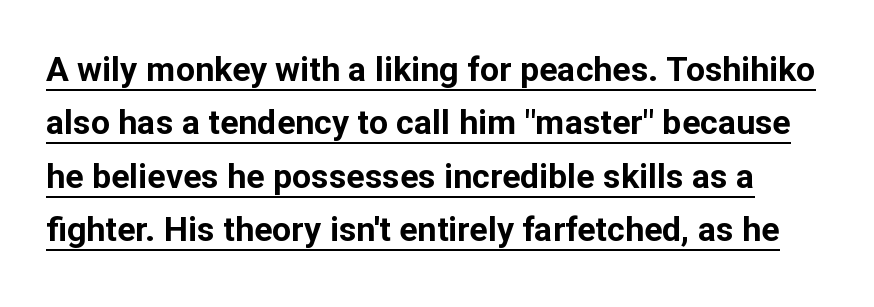
The image shows 34 px bold sans-serif type, upright; set normal line spacing (1.57x), normal letter spacing, underlined; low stroke contrast and a medium x-height.
